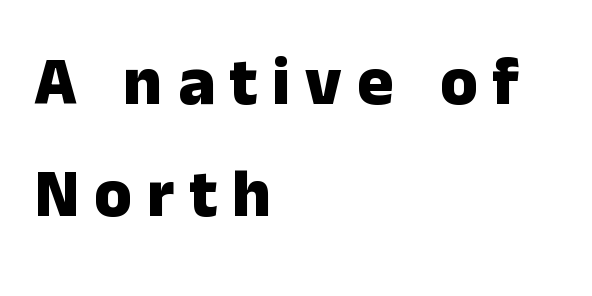
The face used here is proportionally spaced, like ordinary book or web type. Reading down the block, your eye returns to a fixed left position each line. Every character sits straight up, as roman type does. The designer went with a sans here, leaving each stem footless. Has an underline been added? It has not. Each glyph is drawn with heavy, bold strokes.
